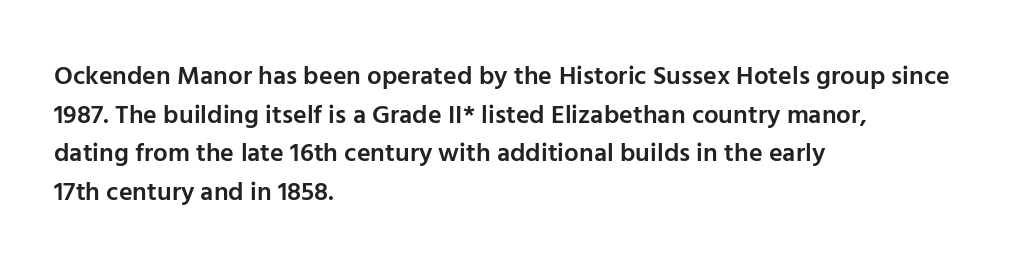
{"italic": "no", "bold": "semi", "underline": "no", "align": "left", "line_spacing": "normal", "line_spacing_ratio": 1.49, "letter_spacing": "normal", "letter_spacing_em": 0.0, "glyph_px": 26}
